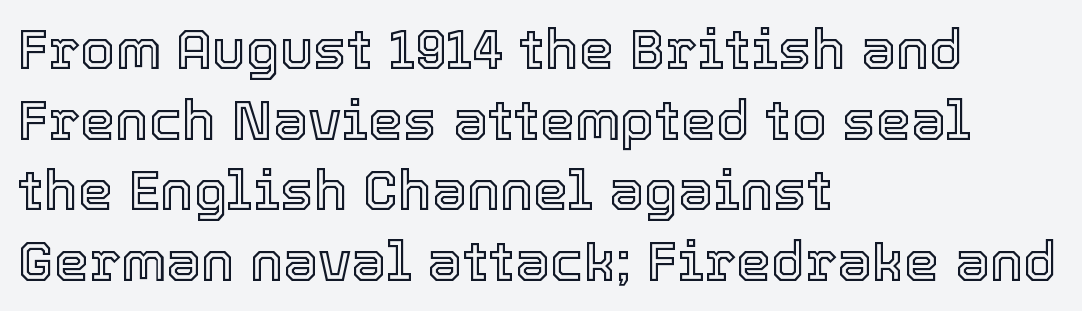
{"italic": "no", "width": "normal", "x_height": "medium", "monospaced": "no", "underline": "no", "align": "left", "line_spacing": "normal", "line_spacing_ratio": 1.26, "letter_spacing": "normal", "letter_spacing_em": 0.0, "glyph_px": 56}
